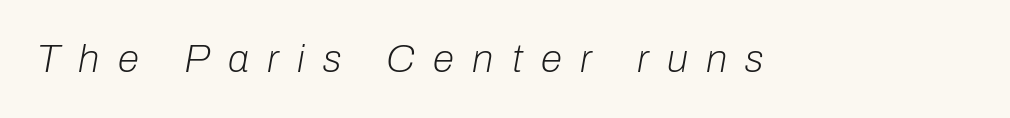
The image shows 39 px light type, italic (leaning right); set unusually wide letter spacing (+0.47 em), not underlined; low stroke contrast and a medium x-height.
